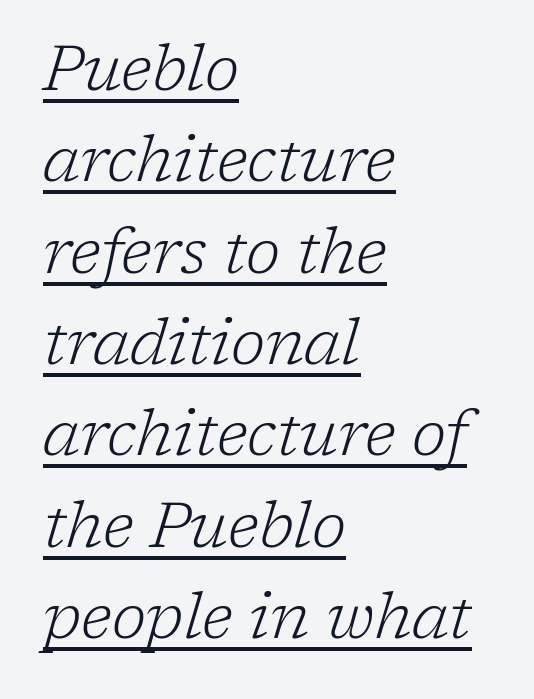
The image shows 63 px light serif type, italic (leaning right); set left-aligned, normal line spacing (1.45x), normal letter spacing, underlined; low stroke contrast and a medium x-height.
